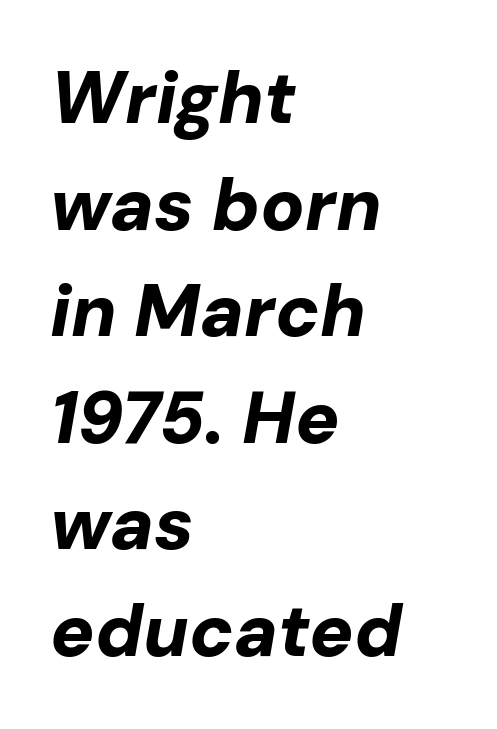
{"italic": "yes", "lean": "right", "slant_degrees": 10, "bold": "yes", "weight": "bold", "width": "normal", "stroke_contrast": "low", "x_height": "medium", "monospaced": "no", "underline": "no", "align": "left", "line_spacing": "normal", "line_spacing_ratio": 1.46, "letter_spacing": "normal", "letter_spacing_em": 0.0, "glyph_px": 73}
